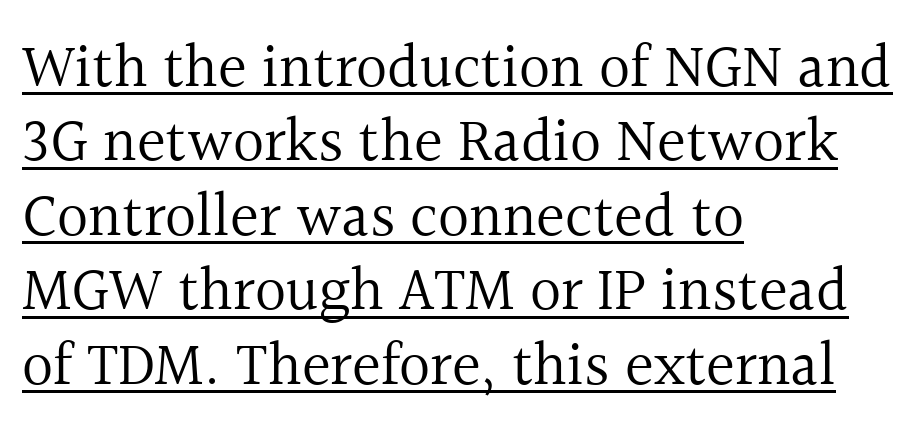
Ascenders rise straight up at ninety degrees. Somebody hit Ctrl+U on this one — the words are underlined. The typesetter chose a ragged-right arrangement here. There is no visible air inserted between adjacent glyphs. Is this a sans? No — the strokes have serifs. Is the stroke heavy? The answer is a plain regular-or-lighter.
